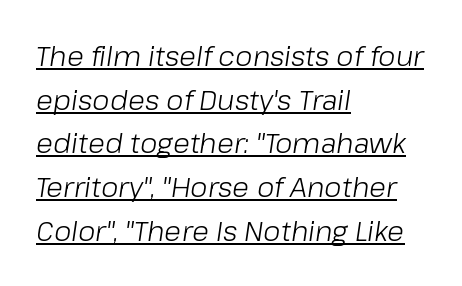
Weight class: somewhere from thin through regular. Each word holds together tightly as a unit, with standard inter-letter gaps. The rendering applies a slant to the glyphs. All the whitespace from short lines collects on the right. Caption: lettering with a line underneath.
